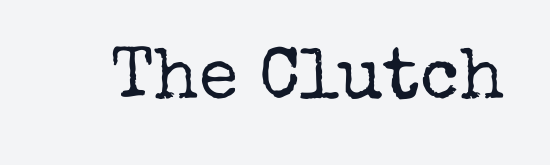
The space beneath each line is pristine and unruled. Typographically, this falls in the serif category. Note the varied advance widths — an 'i' is clearly narrower than an 'm'. No extra ink here — the face is not bold. The letters sit at their default tracking, neither squeezed nor spread.
